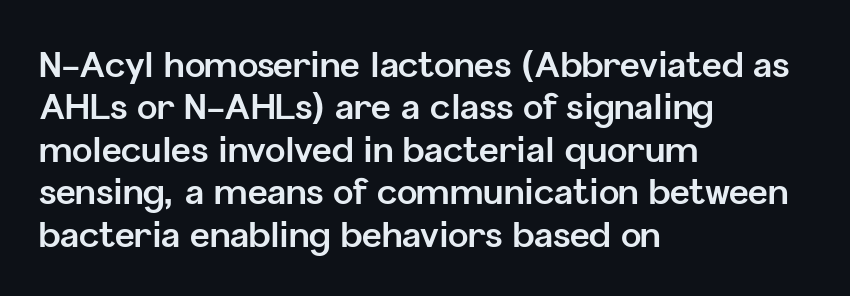
{"serif": "no", "italic": "no", "bold": "yes", "weight": "bold", "width": "normal", "stroke_contrast": "low", "x_height": "medium", "monospaced": "no", "underline": "no", "align": "left", "line_spacing": "normal", "line_spacing_ratio": 1.25, "letter_spacing": "normal", "letter_spacing_em": 0.0, "glyph_px": 34}
